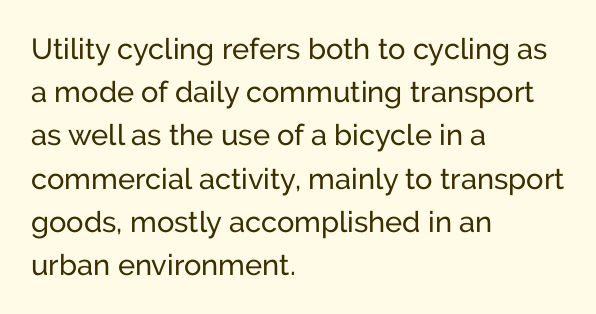
Observe the absence of serifs on each vertical stroke in this sample. Short and long lines alike share a common starting point at left. Think standard paragraph weight, or any step lighter than that. The rendering uses natural spacing where letterforms have individual widths. Glyph-to-glyph distance matches everyday printed text. The lettering stays uniformly vertical, giving the passage a roman look.
